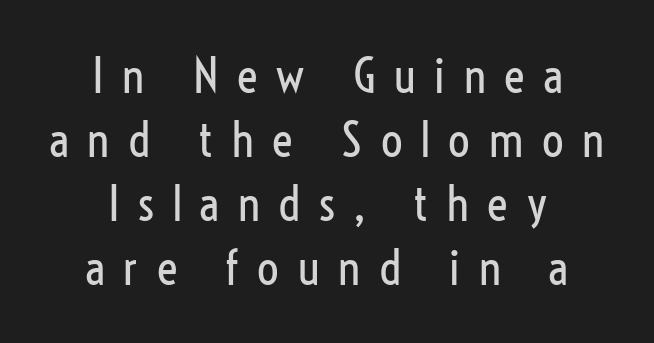
Q: Is the text bold? A: No.
Q: Is the text italic (slanted)? A: No, it is upright.
Q: Is the typeface a serif or a sans-serif typeface? A: Sans-serif.
Q: Is the text underlined? A: No.
Q: How is the paragraph aligned? A: Centered.
Q: Is the spacing between letters normal or unusually wide? A: Unusually wide.
Q: Is the spacing between lines tight, normal or loose? A: Normal.
Q: Width (condensed, normal, or wide)? A: Condensed.
Q: Stroke contrast? A: Low.
Q: x-height? A: Medium.
Q: Monospaced? A: No.
